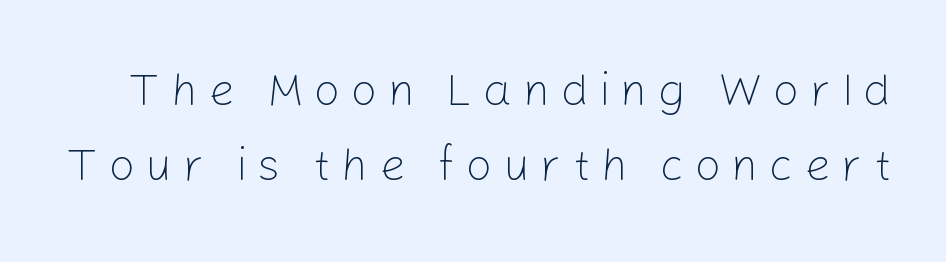
{"serif": "no", "italic": "no", "bold": "no", "weight": "light", "width": "normal", "stroke_contrast": "low", "x_height": "medium", "monospaced": "no", "underline": "no", "line_spacing": "normal", "line_spacing_ratio": 1.62, "letter_spacing": "wide", "letter_spacing_em": 0.23, "glyph_px": 46}
